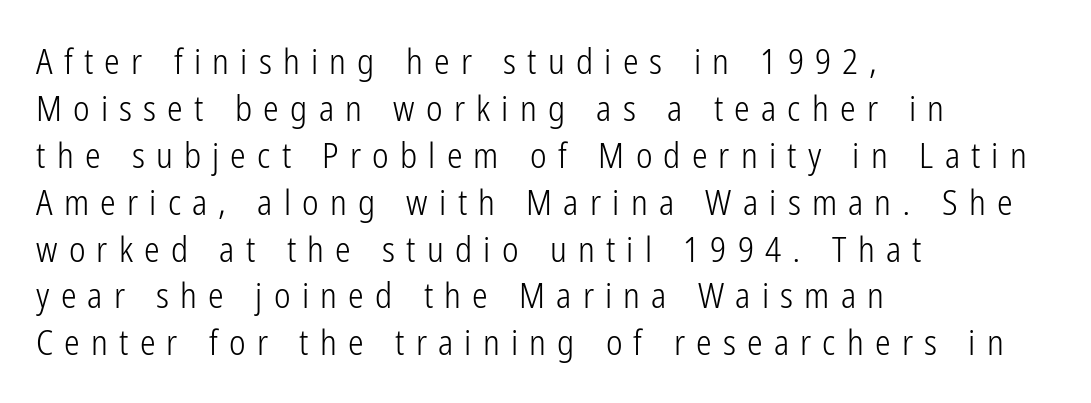
The image shows 35 px light, condensed sans-serif type, upright; set left-aligned, normal line spacing (1.34x), unusually wide letter spacing (+0.32 em), not underlined; low stroke contrast and a medium x-height.
